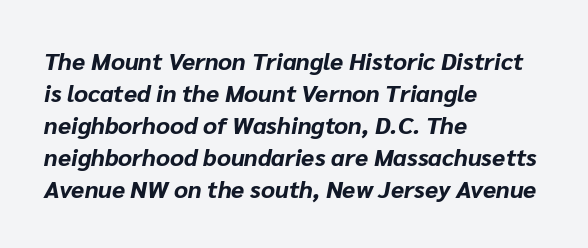
The image shows 24 px bold type, italic (leaning right); set left-aligned, normal line spacing (1.33x), normal letter spacing, not underlined.
